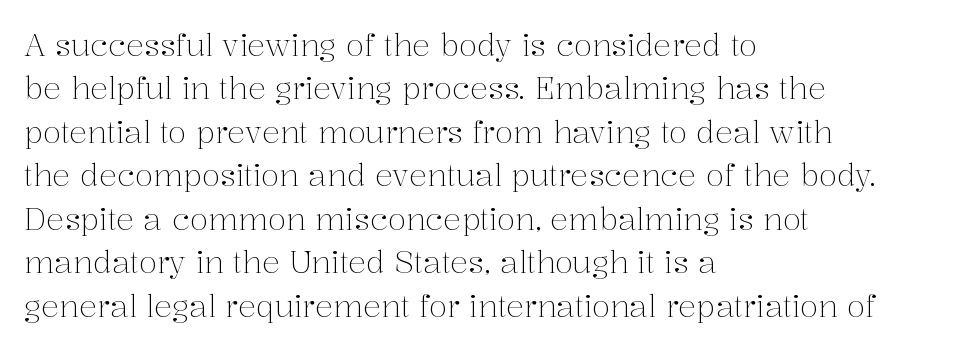
The image shows 30 px light serif type, upright; set left-aligned, normal line spacing (1.45x), normal letter spacing, not underlined; medium stroke contrast and a medium x-height.
